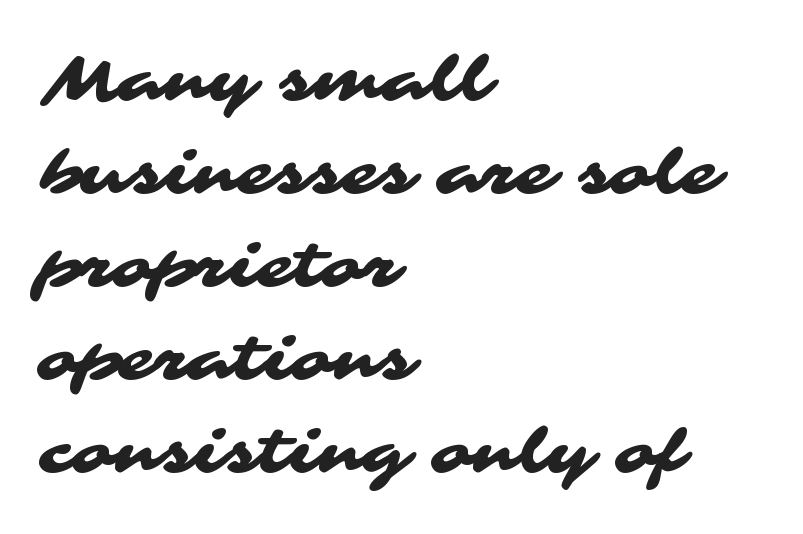
This sample keeps an unexceptional amount of space between lines. Look at the tracking — it's just the regular setting, nothing added. In terms of letterform style, serifs are entirely absent. The letters advance in unequal steps, a hallmark of proportional type.
